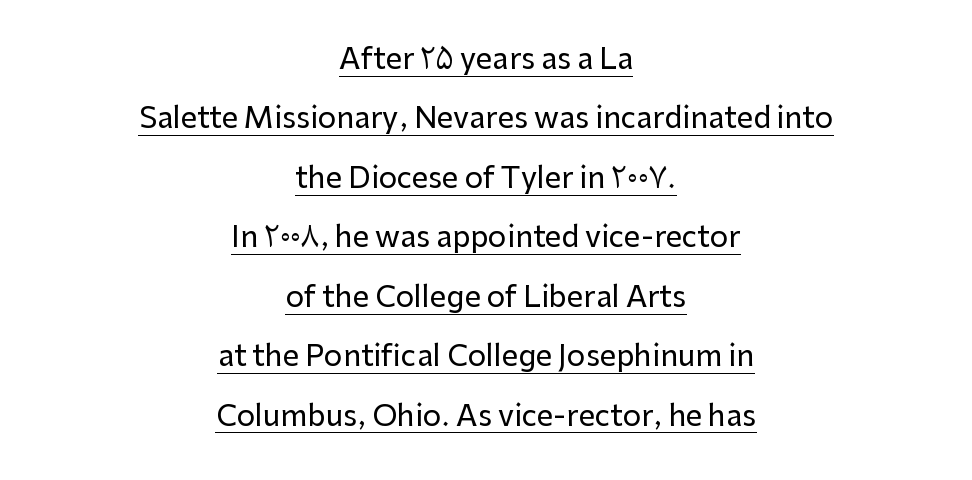
{"serif": "no", "italic": "no", "width": "normal", "stroke_contrast": "low", "x_height": "medium", "monospaced": "no", "underline": "yes", "align": "center", "line_spacing": "loose", "line_spacing_ratio": 2.05, "letter_spacing": "normal", "letter_spacing_em": 0.0, "glyph_px": 29}
